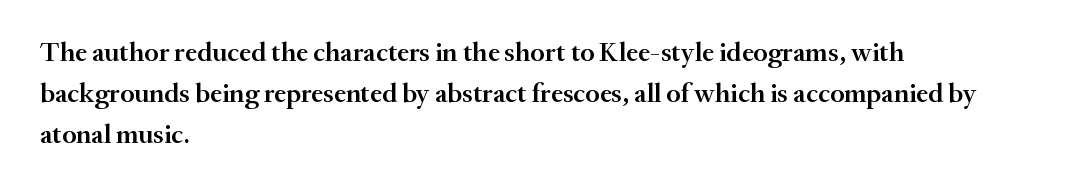
{"italic": "no", "bold": "semi", "underline": "no", "align": "left", "line_spacing": "normal", "line_spacing_ratio": 1.52, "letter_spacing": "normal", "letter_spacing_em": 0.0, "glyph_px": 27}
